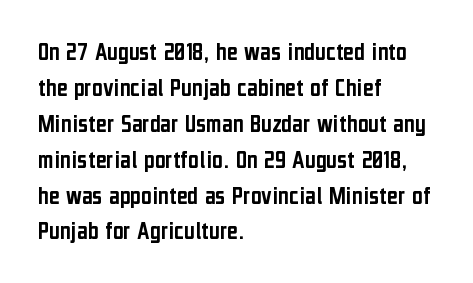
Q: Is the text italic (slanted)? A: No, it is upright.
Q: Is the text underlined? A: No.
Q: How is the paragraph aligned? A: Left-aligned.
Q: Is the spacing between letters normal or unusually wide? A: Normal.
Q: Is the spacing between lines tight, normal or loose? A: Normal.
